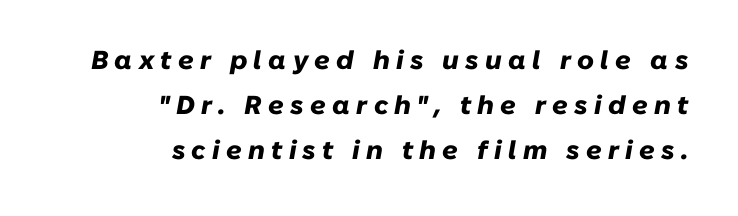
Q: Is the text bold? A: Yes.
Q: Is the text italic (slanted)? A: Yes, it leans right by about 10 degrees.
Q: Is the text underlined? A: No.
Q: How is the paragraph aligned? A: Right-aligned.
Q: Is the spacing between letters normal or unusually wide? A: Unusually wide.
